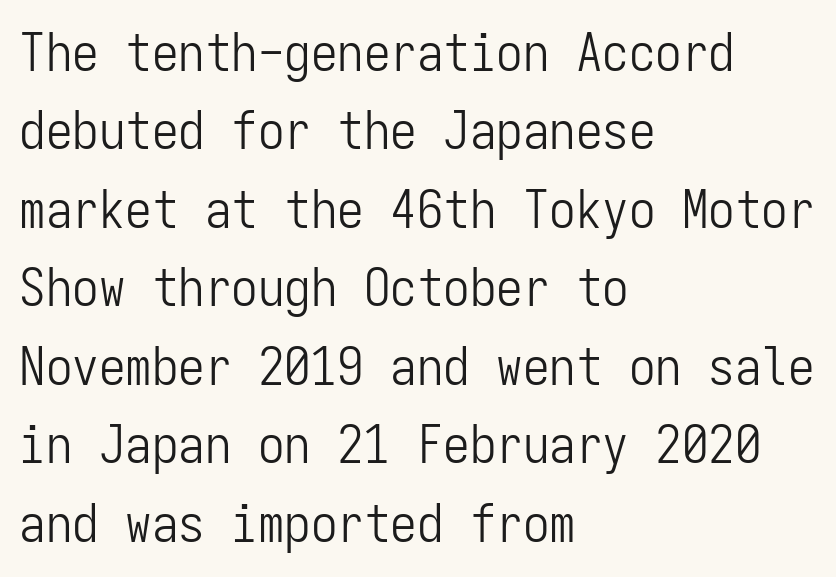
The image shows 53 px light, condensed sans-serif type, upright, monospaced; set left-aligned, normal line spacing (1.48x), normal letter spacing, not underlined; low stroke contrast and a medium x-height.
